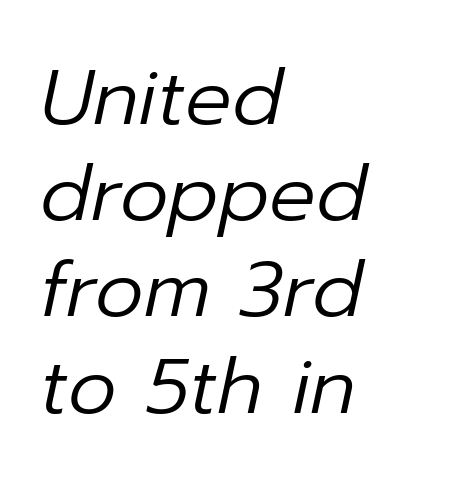
{"italic": "yes", "lean": "right", "slant_degrees": 12, "bold": "no", "weight": "regular", "width": "normal", "stroke_contrast": "low", "x_height": "medium", "monospaced": "no", "underline": "no", "align": "left", "line_spacing": "normal", "line_spacing_ratio": 1.25, "letter_spacing": "normal", "letter_spacing_em": 0.0, "glyph_px": 77}
